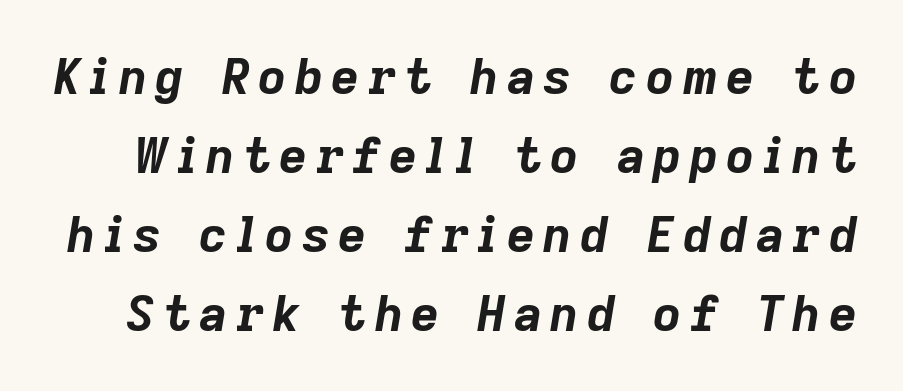
Q: Is the text bold? A: Yes.
Q: Is the text italic (slanted)? A: Yes, it leans right by about 9 degrees.
Q: Is the text underlined? A: No.
Q: Is the spacing between lines tight, normal or loose? A: Normal.
Q: Width (condensed, normal, or wide)? A: Normal.
Q: Stroke contrast? A: Low.
Q: x-height? A: Medium.
Q: Monospaced? A: No.
